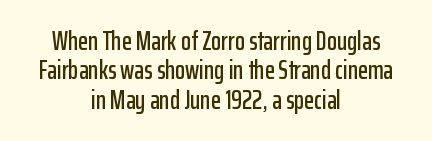
Q: Is the text italic (slanted)? A: No, it is upright.
Q: Is the text underlined? A: No.
Q: How is the paragraph aligned? A: Centered.
Q: Is the spacing between letters normal or unusually wide? A: Normal.
Q: Is the spacing between lines tight, normal or loose? A: Tight.
